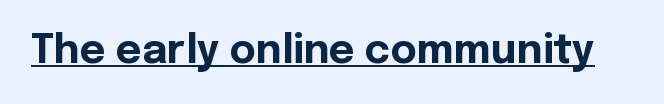
{"serif": "no", "italic": "no", "bold": "yes", "weight": "bold", "width": "normal", "x_height": "medium", "monospaced": "no", "underline": "yes", "letter_spacing": "normal", "letter_spacing_em": 0.0, "glyph_px": 40}
